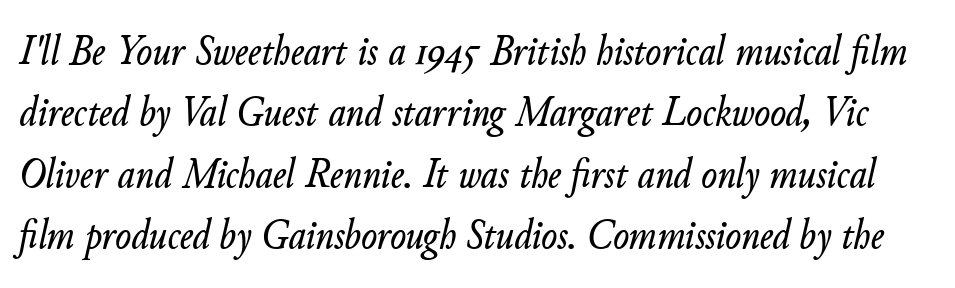
The image shows 42 px text type, italic (leaning right); set normal line spacing (1.46x), normal letter spacing, not underlined; low stroke contrast and a small x-height.
